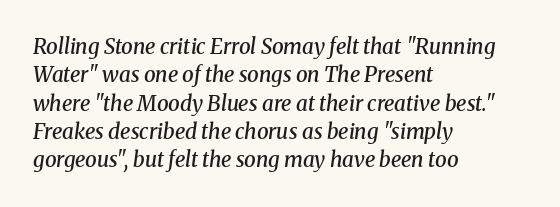
The image shows 21 px text type, italic (leaning right); set left-aligned, normal line spacing (1.35x), normal letter spacing, not underlined.
